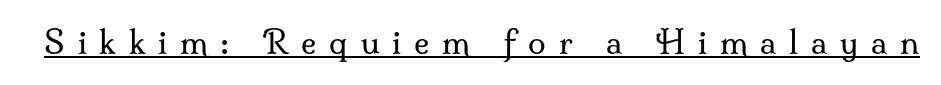
Q: Is the text bold? A: No.
Q: Is the text italic (slanted)? A: No, it is upright.
Q: Is the typeface a serif or a sans-serif typeface? A: Serif.
Q: Is the text underlined? A: Yes.
Q: Is the spacing between letters normal or unusually wide? A: Unusually wide.
Q: Width (condensed, normal, or wide)? A: Normal.
Q: Stroke contrast? A: Medium.
Q: x-height? A: Small.
Q: Monospaced? A: No.
